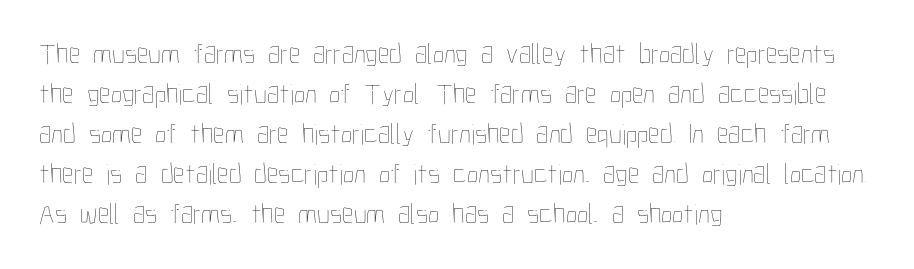
Q: Is the text bold? A: No.
Q: Is the text italic (slanted)? A: No, it is upright.
Q: Is the text underlined? A: No.
Q: How is the paragraph aligned? A: Left-aligned.
Q: Is the spacing between letters normal or unusually wide? A: Normal.
Q: Is the spacing between lines tight, normal or loose? A: Normal.
Q: Width (condensed, normal, or wide)? A: Condensed.
Q: Stroke contrast? A: Low.
Q: x-height? A: Medium.
Q: Monospaced? A: No.
